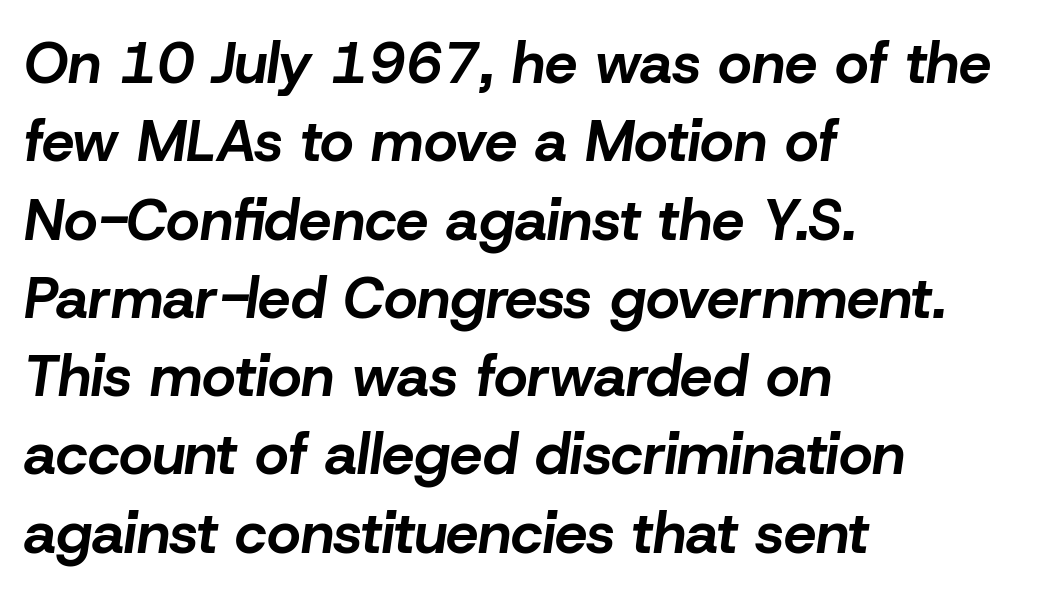
Q: Is the text bold? A: Yes.
Q: Is the text italic (slanted)? A: Yes, it leans right by about 8 degrees.
Q: Is the text underlined? A: No.
Q: How is the paragraph aligned? A: Left-aligned.
Q: Is the spacing between letters normal or unusually wide? A: Normal.
Q: Is the spacing between lines tight, normal or loose? A: Normal.
Q: Width (condensed, normal, or wide)? A: Normal.
Q: Stroke contrast? A: Low.
Q: x-height? A: Medium.
Q: Monospaced? A: No.
